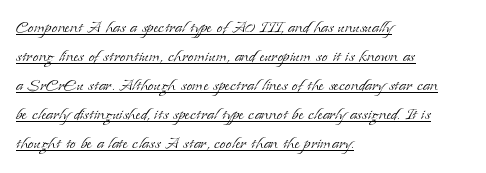
{"bold": "no", "underline": "yes", "align": "left", "line_spacing": "normal", "line_spacing_ratio": 1.38, "letter_spacing": "normal", "letter_spacing_em": 0.0, "glyph_px": 21}
